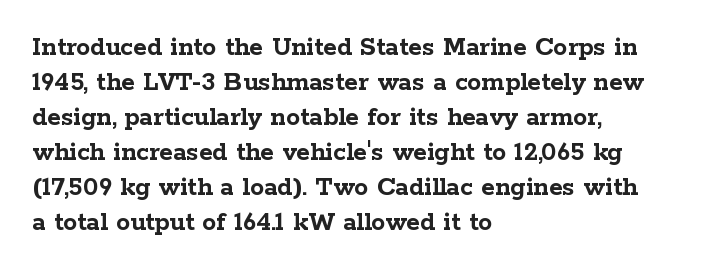
{"serif": "yes", "italic": "no", "bold": "yes", "weight": "semibold", "width": "wide", "stroke_contrast": "low", "x_height": "medium", "monospaced": "no", "underline": "no", "align": "left", "line_spacing": "normal", "line_spacing_ratio": 1.25, "letter_spacing": "normal", "letter_spacing_em": 0.0, "glyph_px": 28}
